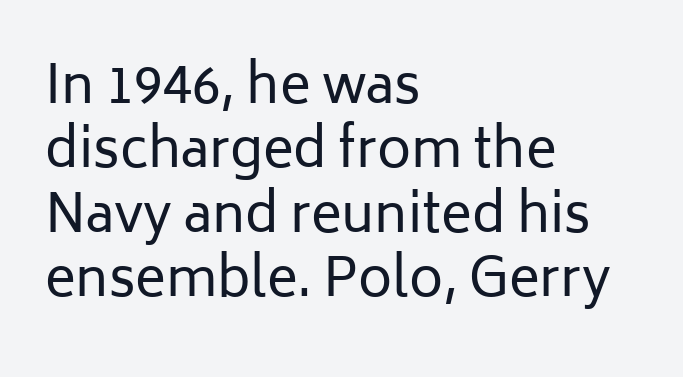
Q: Is the text bold? A: No.
Q: Is the text italic (slanted)? A: No, it is upright.
Q: Is the typeface a serif or a sans-serif typeface? A: Sans-serif.
Q: Is the text underlined? A: No.
Q: How is the paragraph aligned? A: Left-aligned.
Q: Is the spacing between letters normal or unusually wide? A: Normal.
Q: Width (condensed, normal, or wide)? A: Normal.
Q: Stroke contrast? A: Low.
Q: x-height? A: Medium.
Q: Monospaced? A: No.
